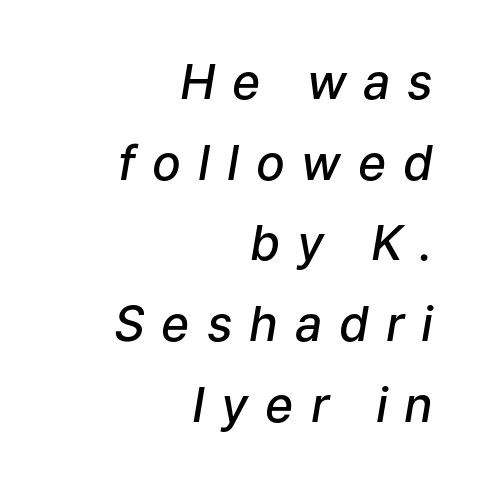
The image shows 48 px semibold type, italic (leaning right); set right-aligned, normal line spacing (1.68x), unusually wide letter spacing (+0.35 em), not underlined; low stroke contrast and a medium x-height.
